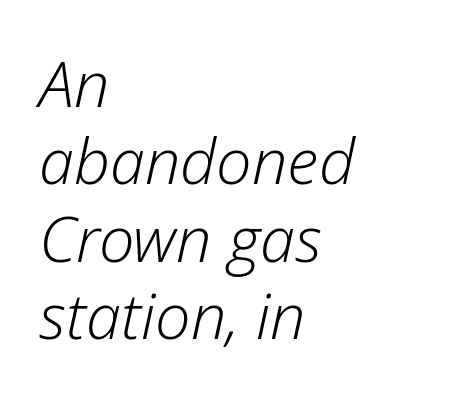
Has an underline been added? It has not. If you drew a line through each stem, it would be angled. This rendering uses left alignment, leaving the right contour irregular. Counters stay open thanks to moderate or lighter strokes. How are the letters spaced? Ordinarily, with no added tracking.
